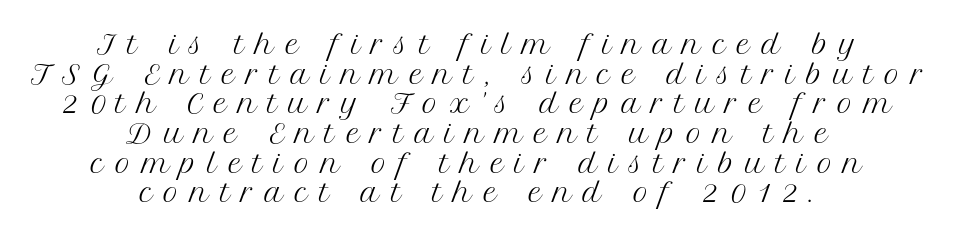
Clear beneath every line of the passage. Each stroke keeps to a modest, everyday thickness or less. The rag falls on both sides of this text block equally. In terms of letterspacing, this is a distinctly airy, spread setting. Very little white space separates one row of letters from the next.
